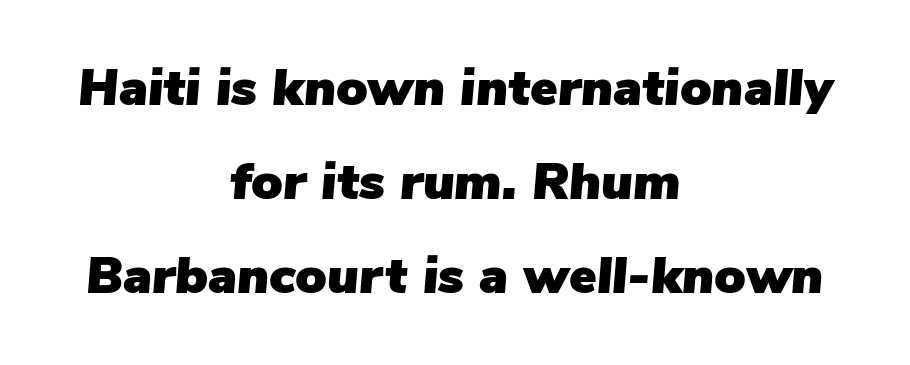
{"italic": "yes", "lean": "right", "slant_degrees": 5, "width": "normal", "stroke_contrast": "low", "x_height": "medium", "monospaced": "no", "underline": "no", "align": "center", "line_spacing_ratio": 1.81, "letter_spacing": "normal", "letter_spacing_em": 0.0, "glyph_px": 52}
